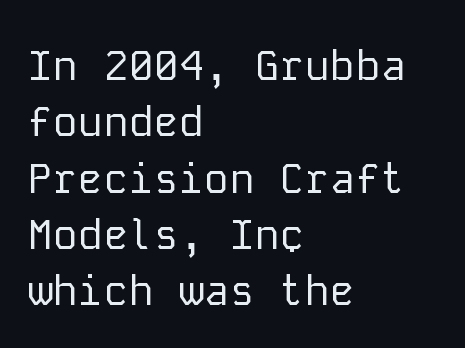
Q: Is the text bold? A: No.
Q: Is the text italic (slanted)? A: No, it is upright.
Q: Is the typeface a serif or a sans-serif typeface? A: Sans-serif.
Q: Is the text underlined? A: No.
Q: How is the paragraph aligned? A: Left-aligned.
Q: Is the spacing between letters normal or unusually wide? A: Normal.
Q: Is the spacing between lines tight, normal or loose? A: Normal.
Q: Width (condensed, normal, or wide)? A: Normal.
Q: Stroke contrast? A: Low.
Q: x-height? A: Medium.
Q: Monospaced? A: Yes.
